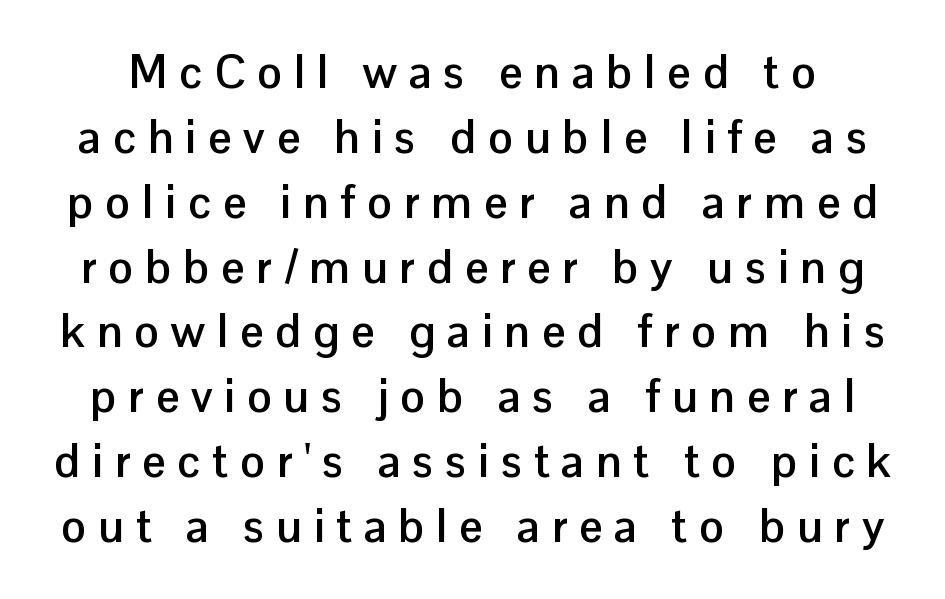
{"serif": "no", "italic": "no", "bold": "yes", "weight": "semibold", "width": "normal", "stroke_contrast": "low", "x_height": "medium", "monospaced": "no", "underline": "no", "line_spacing": "normal", "line_spacing_ratio": 1.41, "letter_spacing": "wide", "letter_spacing_em": 0.26, "glyph_px": 46}
